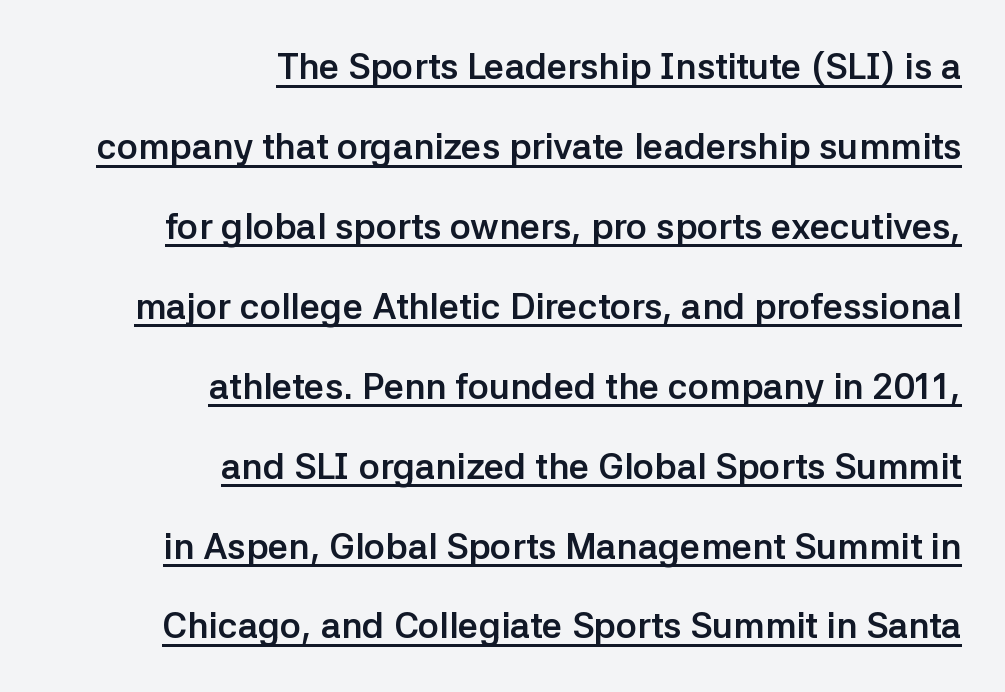
{"serif": "no", "italic": "no", "bold": "yes", "weight": "semibold", "width": "normal", "stroke_contrast": "low", "x_height": "medium", "monospaced": "no", "underline": "yes", "align": "right", "line_spacing": "loose", "line_spacing_ratio": 2.22, "letter_spacing": "normal", "letter_spacing_em": 0.0, "glyph_px": 36}
